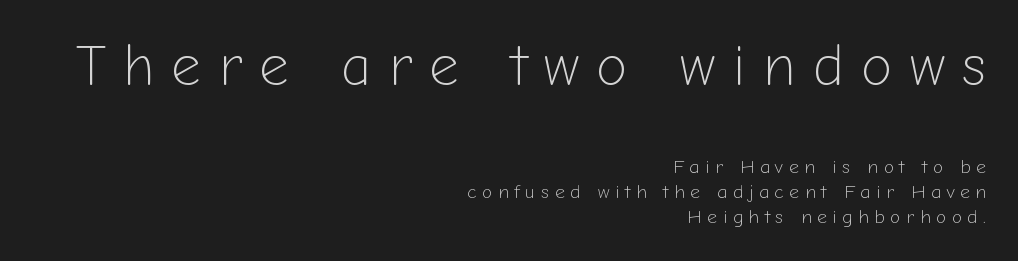
Compared with typical body copy, the letter spacing here is much looser. Glance below the letters and you will spot only blank space. The face looks like a standard text weight, possibly lighter. Font category for this specimen: sans-serif. Leading: standard. Each letter keeps its own natural width here, so spacing adapts to shape.
